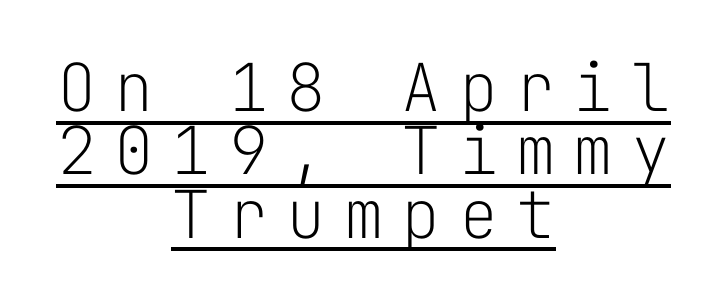
Stroke terminals: plain, sans-serif. Counters stay open thanks to moderate or lighter strokes. These lines stack symmetrically, like a column narrowing and widening about its center. This rendering features underlined lettering.
